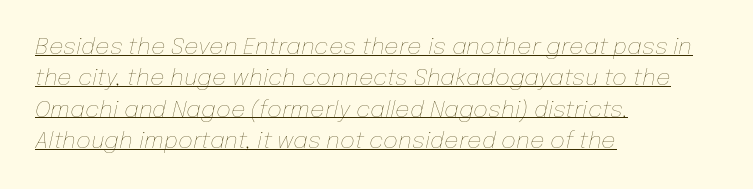
Q: Is the text bold? A: No.
Q: Is the text italic (slanted)? A: Yes, it leans right by about 12 degrees.
Q: Is the text underlined? A: Yes.
Q: How is the paragraph aligned? A: Left-aligned.
Q: Is the spacing between letters normal or unusually wide? A: Normal.
Q: Is the spacing between lines tight, normal or loose? A: Normal.
